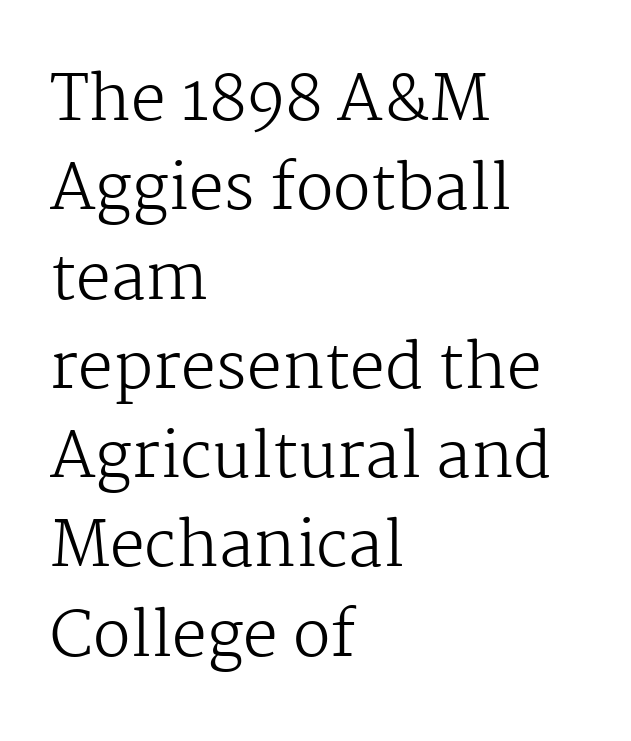
The image shows 62 px regular-weight serif type, upright; set left-aligned, normal line spacing (1.44x), normal letter spacing, not underlined; medium stroke contrast and a medium x-height.
